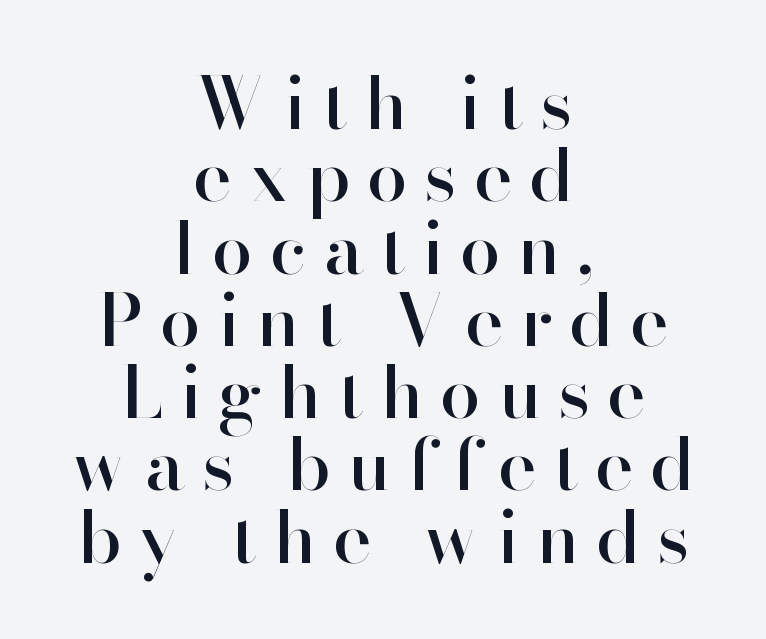
A typesetter would call this proportional, since set widths differ per character. Posture: straight, roman, zero tilt. Whoever set this chose condensed vertical rhythm over breathing room. This sample uses a sans-serif face. Tracking here is generous; glyphs stand well apart from one another.
